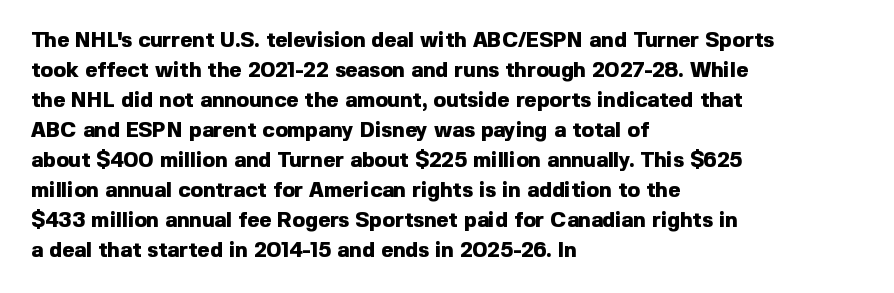
Q: Is the text bold? A: Yes.
Q: Is the text italic (slanted)? A: No, it is upright.
Q: Is the text underlined? A: No.
Q: How is the paragraph aligned? A: Left-aligned.
Q: Is the spacing between letters normal or unusually wide? A: Normal.
Q: Is the spacing between lines tight, normal or loose? A: Normal.
